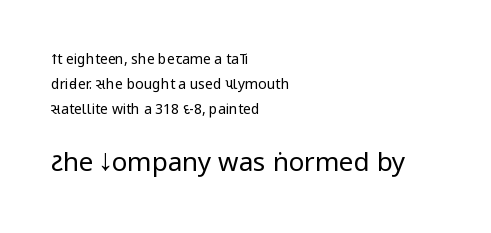
Ordinary non-slanted type is in use. Spacing between characters is what you'd get straight out of the box. Unbolded letterforms with no extra heft. Is the block centered? No — it sits flush against the left margin.
